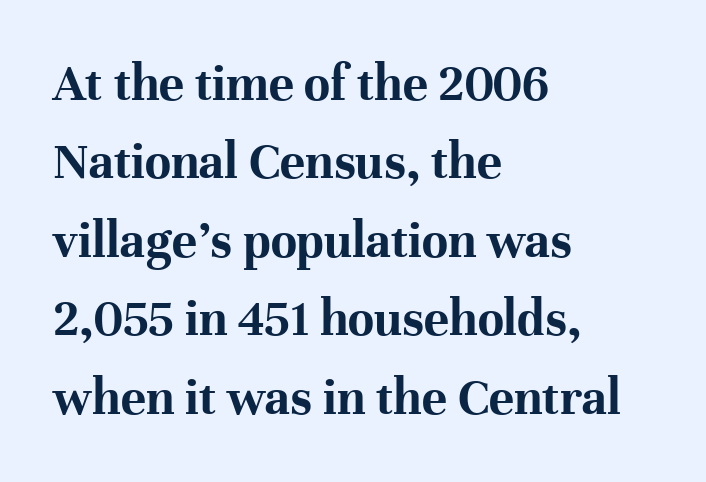
The image shows 53 px bold serif type, upright; set left-aligned, normal line spacing (1.48x), normal letter spacing, not underlined; high stroke contrast and a medium x-height.
